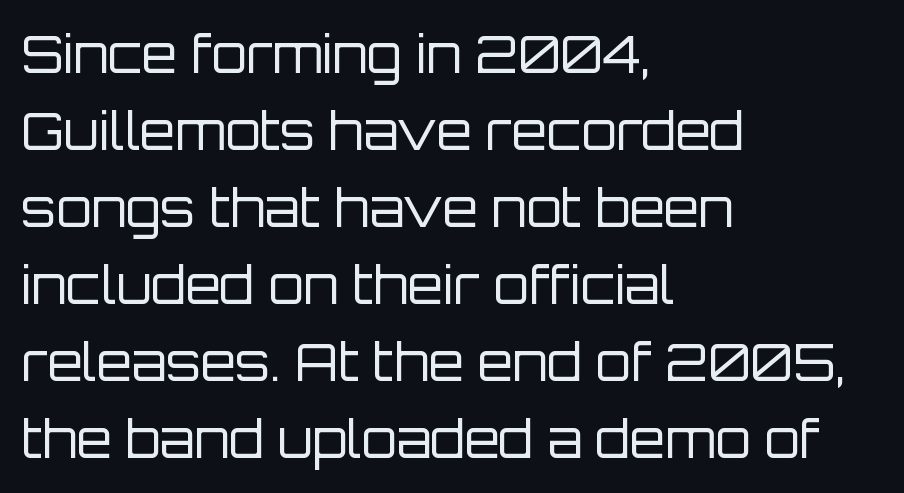
The image shows 51 px regular-weight sans-serif type, upright; set left-aligned, normal line spacing (1.51x), normal letter spacing, not underlined; low stroke contrast and a large x-height.
